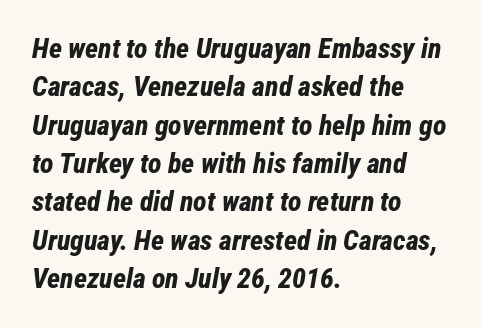
The whole block is typeset with a tilt. Look at the stroke-to-counter ratio: heavy, a bold. The lines sit at an ordinary, default distance from one another. Type without underlining. Each letter keeps its own natural width here, so spacing adapts to shape. The type is set solid horizontally, with unmodified tracking.
